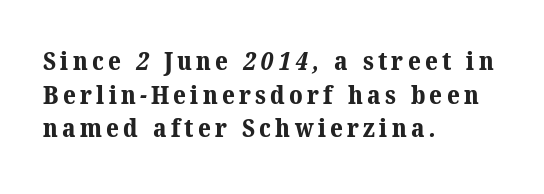
{"bold": "yes", "underline": "no", "align": "left", "line_spacing": "normal", "line_spacing_ratio": 1.35, "glyph_px": 25}
